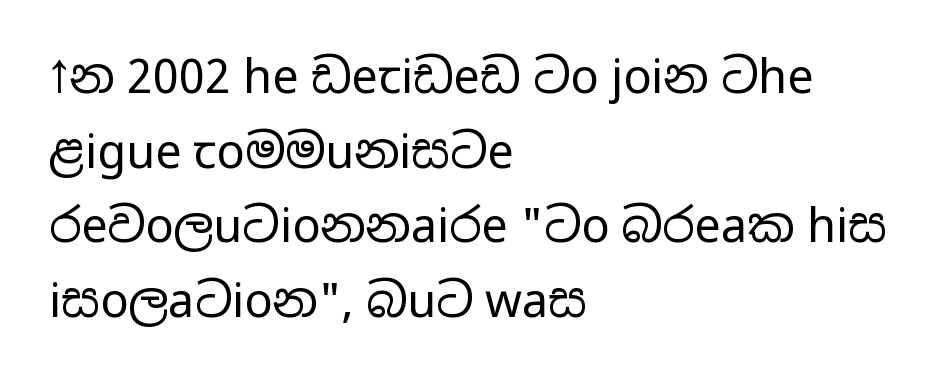
The image shows 47 px regular-weight, wide sans-serif type, upright; set left-aligned, normal line spacing (1.59x), normal letter spacing, not underlined; low stroke contrast and a medium x-height.
